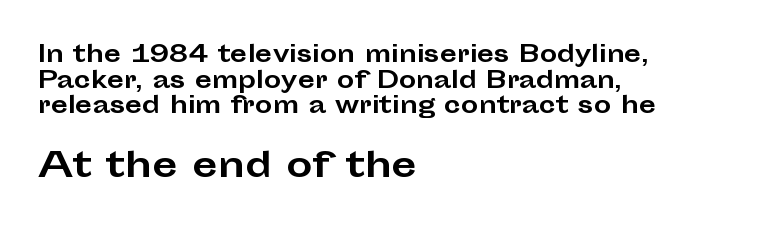
Q: Is the text bold? A: Yes.
Q: Is the text italic (slanted)? A: No, it is upright.
Q: Is the typeface a serif or a sans-serif typeface? A: Sans-serif.
Q: Is the text underlined? A: No.
Q: How is the paragraph aligned? A: Left-aligned.
Q: Is the spacing between letters normal or unusually wide? A: Normal.
Q: Which block of text is set in a larger size, the first (top) or the second (bottom)? A: The second (bottom) one.
Q: Width (condensed, normal, or wide)? A: Wide.
Q: Stroke contrast? A: Low.
Q: x-height? A: Medium.
Q: Monospaced? A: No.
